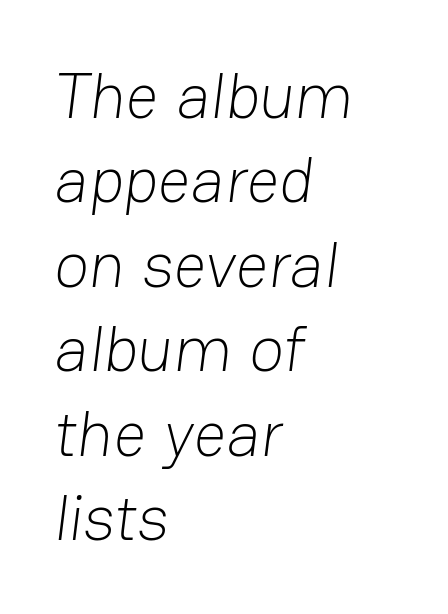
Students, note that the glyphs here touch the page at normal intervals. The lines in this sample share a left origin and differ only in where they stop. Classification — sans serif. You could not count columns in this text — the font is proportionally spaced. Plain, unruled lines of type.
